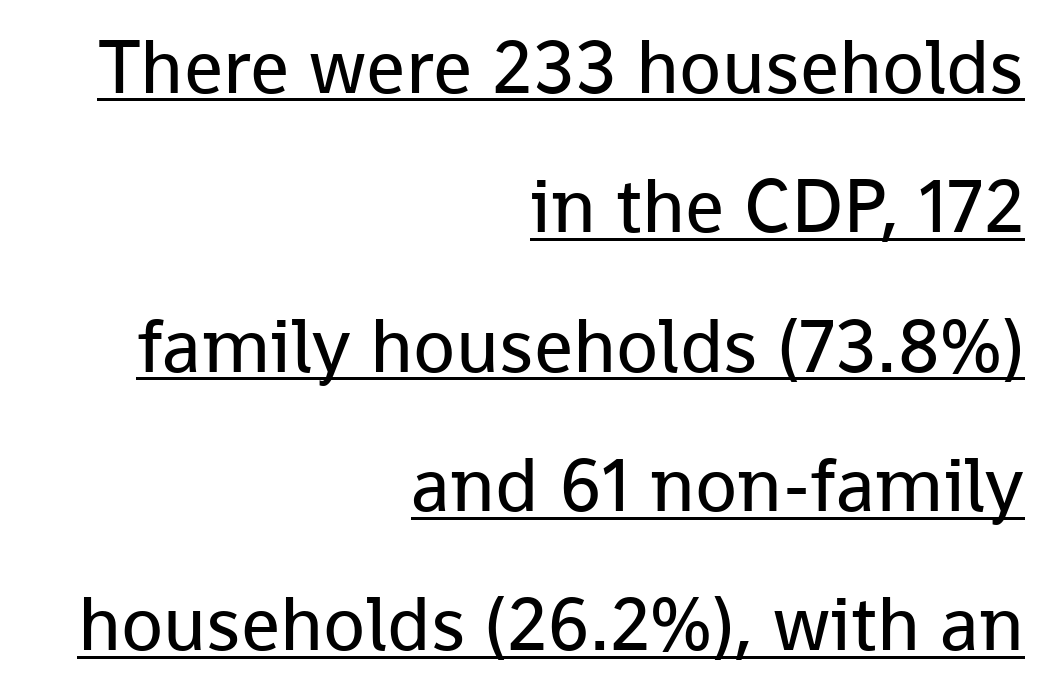
The image shows 77 px regular-weight sans-serif type, upright; set right-aligned, line spacing 1.81x, normal letter spacing, underlined; low stroke contrast and a medium x-height.
